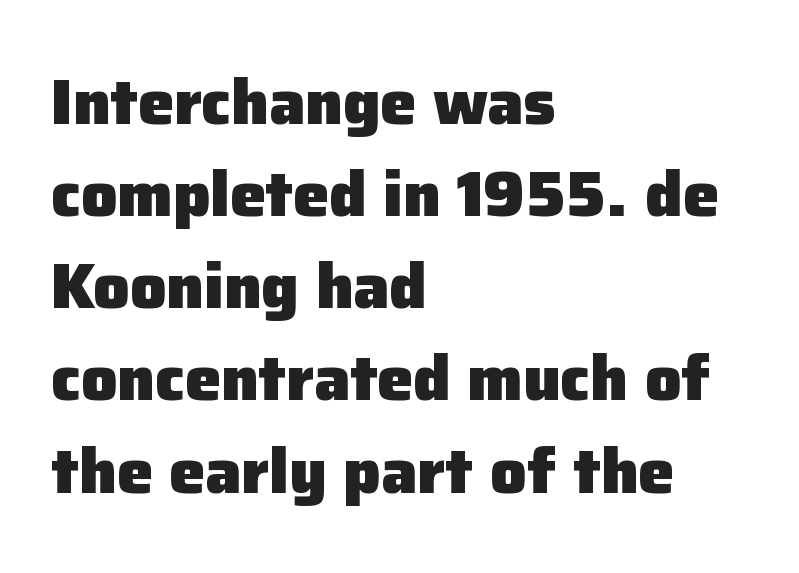
Q: Is the text bold? A: Yes.
Q: Is the text italic (slanted)? A: No, it is upright.
Q: Is the typeface a serif or a sans-serif typeface? A: Sans-serif.
Q: Is the text underlined? A: No.
Q: How is the paragraph aligned? A: Left-aligned.
Q: Is the spacing between letters normal or unusually wide? A: Normal.
Q: Is the spacing between lines tight, normal or loose? A: Normal.
Q: Width (condensed, normal, or wide)? A: Normal.
Q: Stroke contrast? A: Low.
Q: x-height? A: Medium.
Q: Monospaced? A: No.
